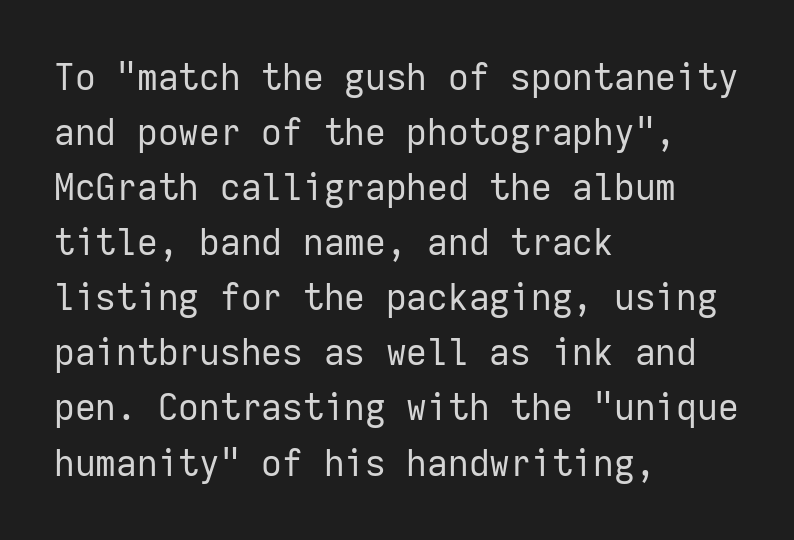
The font family rendered here belongs to the sans-serif group. How would I describe the line gaps? Plain and ordinary. You could count columns in this text — the font is strictly monospaced. Clear beneath every line of the passage. A typesetter would call this zero additional tracking.
